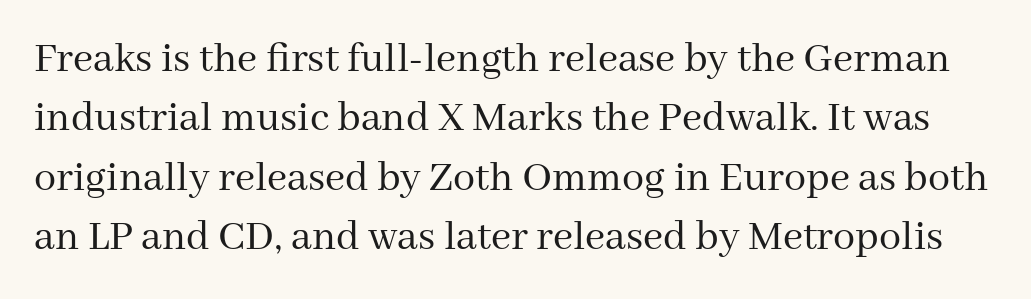
{"serif": "yes", "italic": "no", "bold": "no", "weight": "regular", "width": "normal", "stroke_contrast": "medium", "x_height": "medium", "monospaced": "no", "underline": "no", "line_spacing": "normal", "line_spacing_ratio": 1.35, "letter_spacing": "normal", "letter_spacing_em": 0.0, "glyph_px": 44}
